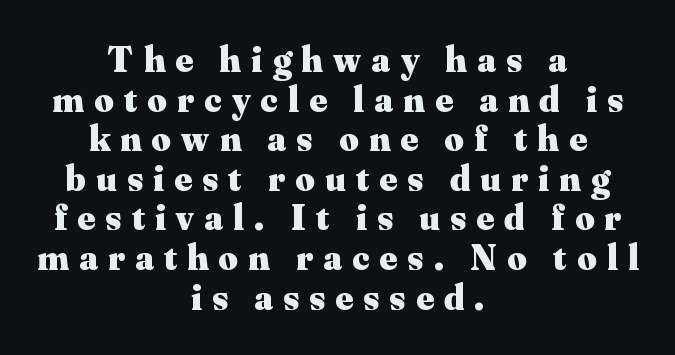
{"serif": "yes", "italic": "no", "bold": "yes", "weight": "heavy", "width": "normal", "stroke_contrast": "medium", "x_height": "small", "monospaced": "no", "underline": "no", "align": "center", "line_spacing": "tight", "line_spacing_ratio": 1.07, "letter_spacing": "wide", "letter_spacing_em": 0.28, "glyph_px": 37}
